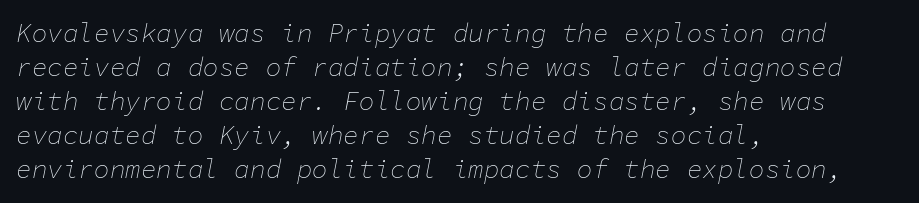
Q: Is the text bold? A: No.
Q: Is the text italic (slanted)? A: Yes, it leans right by about 11 degrees.
Q: Is the text underlined? A: No.
Q: How is the paragraph aligned? A: Left-aligned.
Q: Is the spacing between letters normal or unusually wide? A: Normal.
Q: Is the spacing between lines tight, normal or loose? A: Normal.
